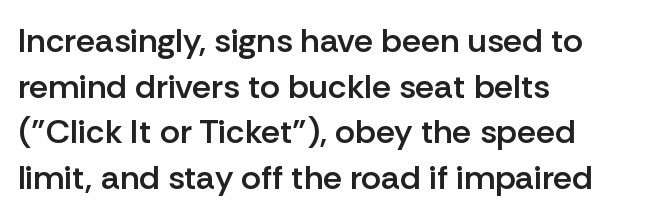
The image shows 34 px semibold sans-serif type, upright; set left-aligned, normal line spacing (1.34x), normal letter spacing, not underlined; low stroke contrast and a medium x-height.
